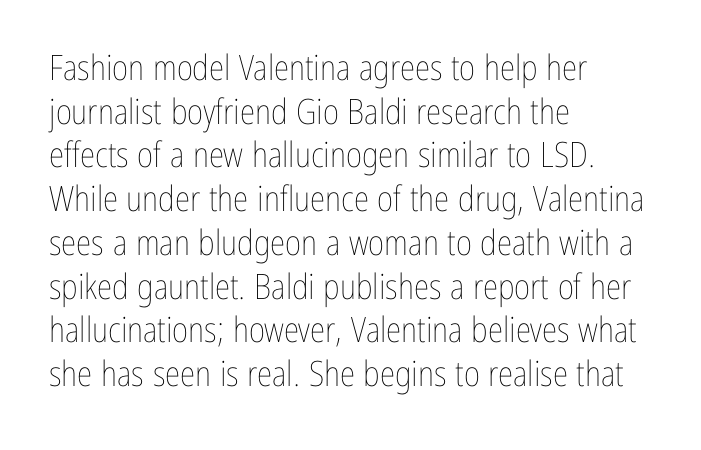
{"italic": "no", "bold": "no", "weight": "thin", "width": "condensed", "stroke_contrast": "low", "x_height": "medium", "monospaced": "no", "underline": "no", "align": "left", "line_spacing": "normal", "line_spacing_ratio": 1.25, "letter_spacing": "normal", "letter_spacing_em": 0.0, "glyph_px": 35}
